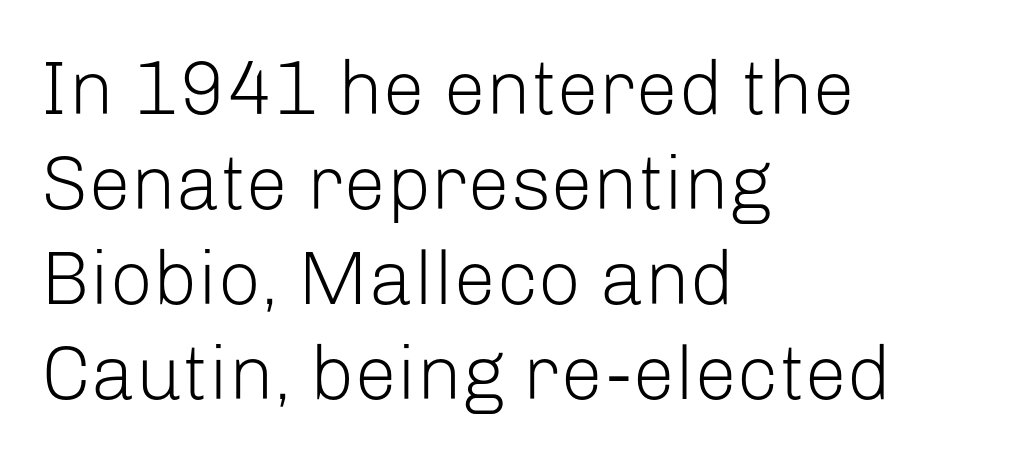
Q: Is the text bold? A: No.
Q: Is the text italic (slanted)? A: No, it is upright.
Q: Is the typeface a serif or a sans-serif typeface? A: Sans-serif.
Q: Is the text underlined? A: No.
Q: How is the paragraph aligned? A: Left-aligned.
Q: Is the spacing between letters normal or unusually wide? A: Normal.
Q: Is the spacing between lines tight, normal or loose? A: Normal.
Q: Width (condensed, normal, or wide)? A: Normal.
Q: Stroke contrast? A: Low.
Q: x-height? A: Medium.
Q: Monospaced? A: No.
